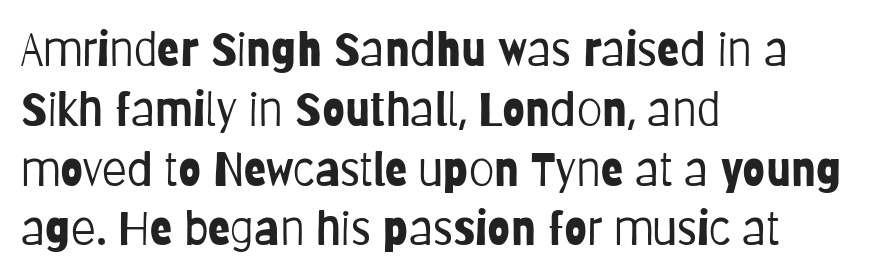
The lines are quadded left. You could not count columns in this text — the font is proportionally spaced. Quick note: interline space is typical. You can tell from the bare stems that sans-serif type was used. Default kerning and tracking; the words read as compact shapes. Type without underlining.
